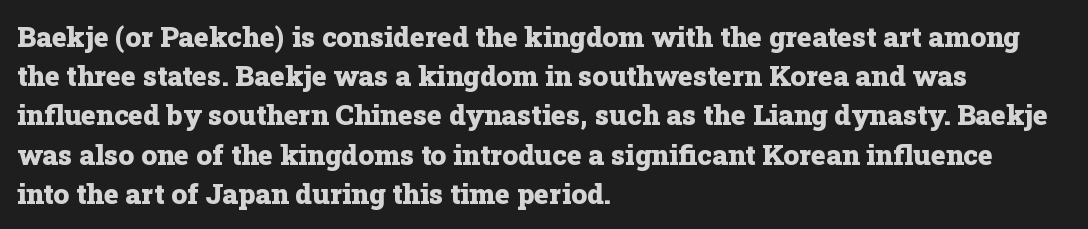
A typesetter would call this zero additional tracking. Each letter keeps its own natural width here, so spacing adapts to shape. These lines are set flush left with a ragged right edge. Clear beneath every line of the passage. Does the lettering tilt? It doesn't — this is upright. Check where the strokes stop: tiny serifs finish them off.
